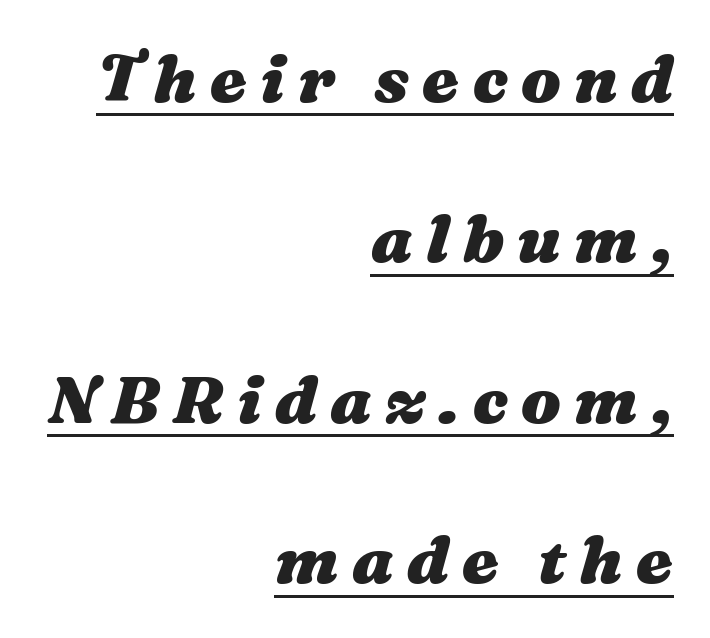
Q: Is the text bold? A: Yes.
Q: Is the text italic (slanted)? A: Yes, it leans right by about 16 degrees.
Q: Is the text underlined? A: Yes.
Q: How is the paragraph aligned? A: Right-aligned.
Q: Is the spacing between letters normal or unusually wide? A: Unusually wide.
Q: Is the spacing between lines tight, normal or loose? A: Loose.
Q: Width (condensed, normal, or wide)? A: Wide.
Q: Stroke contrast? A: Medium.
Q: x-height? A: Medium.
Q: Monospaced? A: No.
